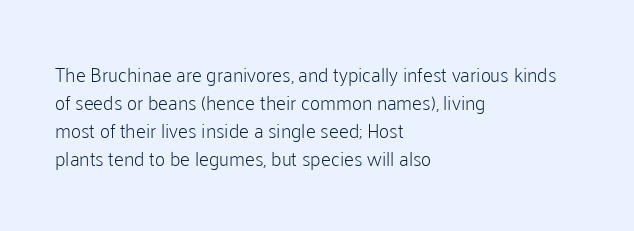
A roman cut, with each character standing at attention. Compared with a centered layout, this one pins lines to the left instead. Evenly set lines give the paragraph a standard silhouette. Heft: none added — not bold. The baseline area is clear.
